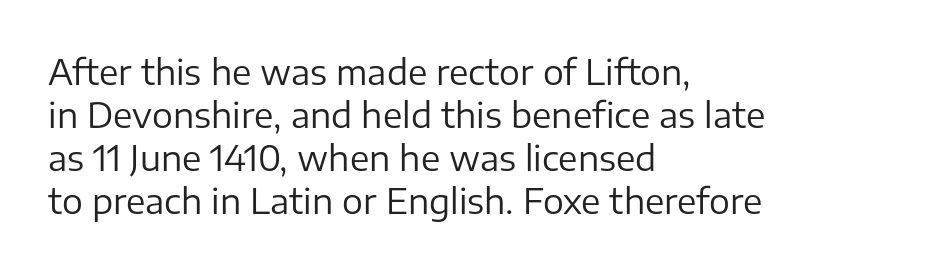
Q: Is the text bold? A: No.
Q: Is the text italic (slanted)? A: No, it is upright.
Q: Is the typeface a serif or a sans-serif typeface? A: Sans-serif.
Q: Is the text underlined? A: No.
Q: How is the paragraph aligned? A: Left-aligned.
Q: Is the spacing between letters normal or unusually wide? A: Normal.
Q: Width (condensed, normal, or wide)? A: Normal.
Q: Stroke contrast? A: Low.
Q: x-height? A: Medium.
Q: Monospaced? A: No.
